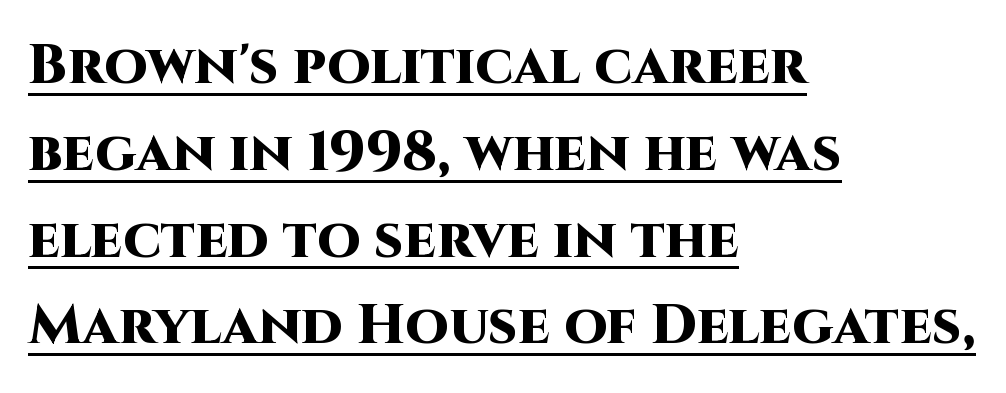
Q: Is the text bold? A: Yes.
Q: Is the text italic (slanted)? A: No, it is upright.
Q: Is the typeface a serif or a sans-serif typeface? A: Sans-serif.
Q: Is the text underlined? A: Yes.
Q: How is the paragraph aligned? A: Left-aligned.
Q: Is the spacing between letters normal or unusually wide? A: Normal.
Q: Is the spacing between lines tight, normal or loose? A: Normal.
Q: Width (condensed, normal, or wide)? A: Normal.
Q: Stroke contrast? A: High.
Q: x-height? A: Large.
Q: Monospaced? A: No.
